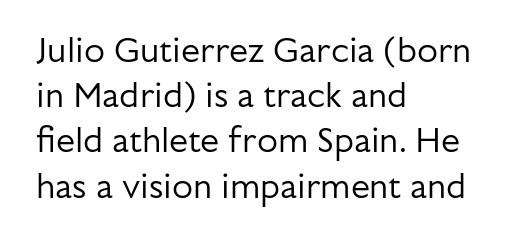
Q: Is the text bold? A: No.
Q: Is the text italic (slanted)? A: No, it is upright.
Q: Is the typeface a serif or a sans-serif typeface? A: Sans-serif.
Q: Is the text underlined? A: No.
Q: How is the paragraph aligned? A: Left-aligned.
Q: Is the spacing between letters normal or unusually wide? A: Normal.
Q: Is the spacing between lines tight, normal or loose? A: Normal.
Q: Width (condensed, normal, or wide)? A: Normal.
Q: Stroke contrast? A: Low.
Q: x-height? A: Medium.
Q: Monospaced? A: No.
